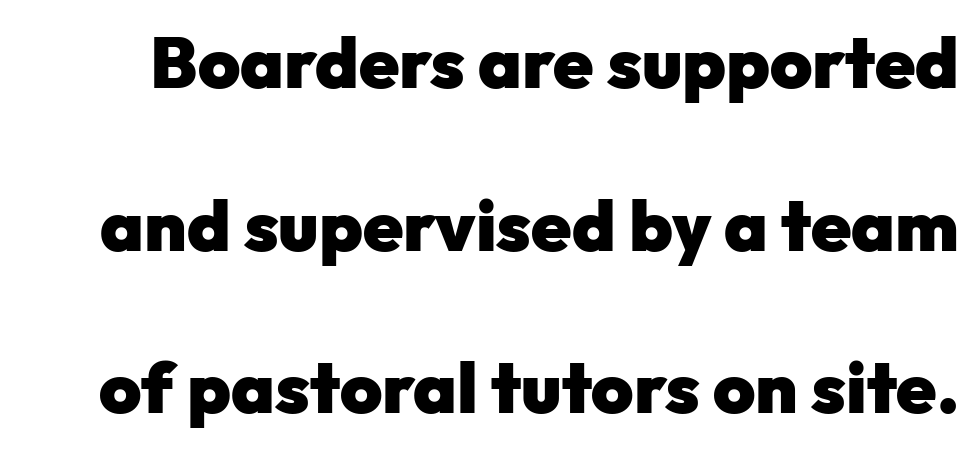
Q: Is the text bold? A: Yes.
Q: Is the text italic (slanted)? A: No, it is upright.
Q: Is the typeface a serif or a sans-serif typeface? A: Sans-serif.
Q: Is the text underlined? A: No.
Q: Is the spacing between letters normal or unusually wide? A: Normal.
Q: Is the spacing between lines tight, normal or loose? A: Loose.
Q: Width (condensed, normal, or wide)? A: Normal.
Q: Stroke contrast? A: Low.
Q: x-height? A: Medium.
Q: Monospaced? A: No.
